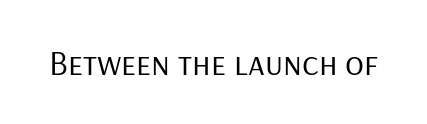
The image shows 35 px regular-weight sans-serif type, upright; set normal letter spacing, not underlined; low stroke contrast and a medium x-height.
